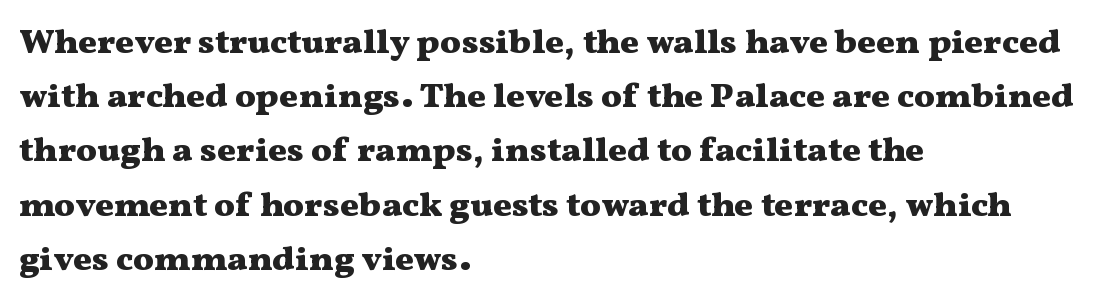
Q: Is the text bold? A: Yes.
Q: Is the text italic (slanted)? A: No, it is upright.
Q: Is the typeface a serif or a sans-serif typeface? A: Serif.
Q: Is the text underlined? A: No.
Q: How is the paragraph aligned? A: Left-aligned.
Q: Is the spacing between letters normal or unusually wide? A: Normal.
Q: Is the spacing between lines tight, normal or loose? A: Normal.
Q: Width (condensed, normal, or wide)? A: Wide.
Q: Stroke contrast? A: Medium.
Q: x-height? A: Medium.
Q: Monospaced? A: No.
